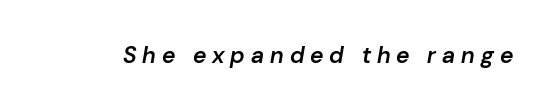
Every character sits at an angle, as italics do. The string is rendered with underlining switched off. Is the letter spacing exaggerated? Yes — the characters are pushed far apart. The sample has been set in demibold, a notch under bold.
